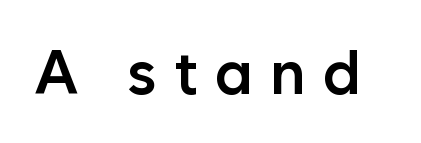
The image shows 62 px semibold sans-serif type, upright; set unusually wide letter spacing (+0.27 em), not underlined; low stroke contrast and a medium x-height.
